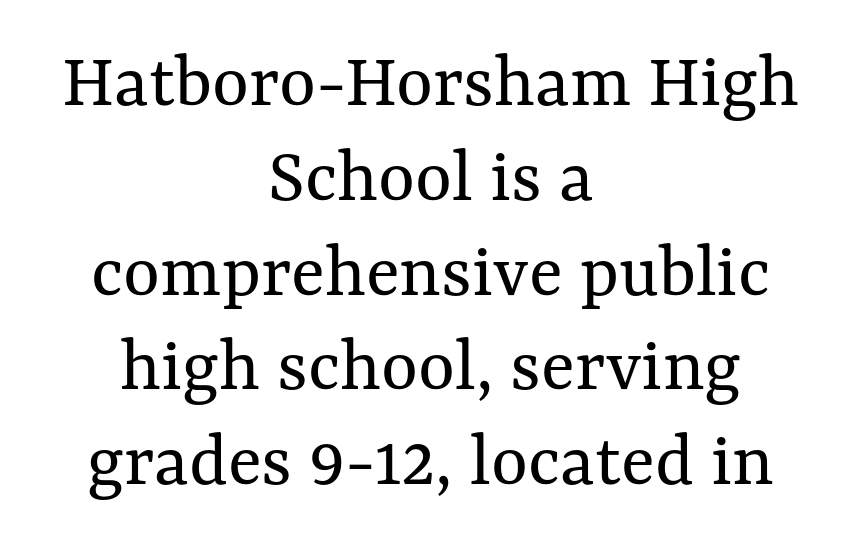
{"italic": "no", "bold": "no", "weight": "regular", "width": "normal", "stroke_contrast": "medium", "x_height": "medium", "monospaced": "no", "underline": "no", "align": "center", "line_spacing_ratio": 1.2, "letter_spacing": "normal", "letter_spacing_em": 0.0, "glyph_px": 79}
